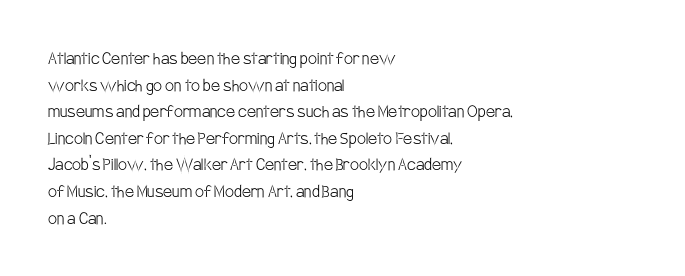
The image shows 20 px text type, upright; set left-aligned, normal line spacing (1.33x), normal letter spacing, not underlined.
